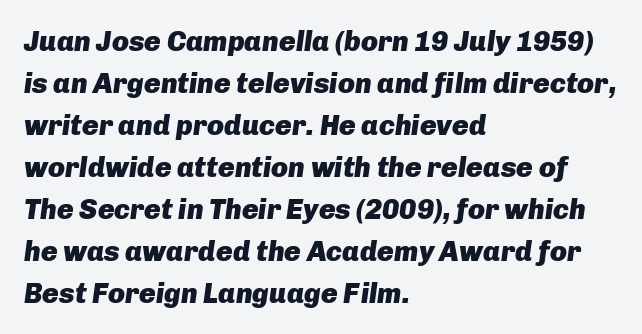
{"italic": "yes", "lean": "right", "slant_degrees": 8, "bold": "yes", "weight": "heavy", "width": "normal", "stroke_contrast": "low", "x_height": "medium", "monospaced": "no", "underline": "no", "align": "left", "line_spacing": "normal", "line_spacing_ratio": 1.5, "letter_spacing": "normal", "letter_spacing_em": 0.0, "glyph_px": 28}
